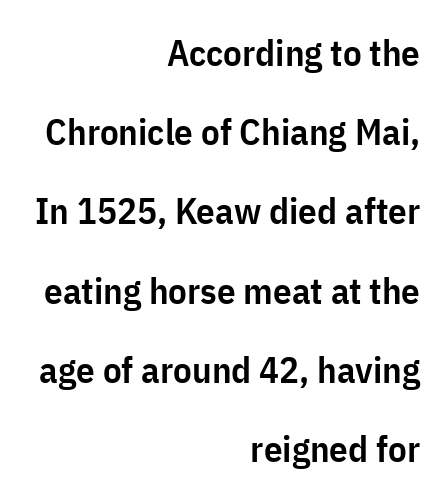
The image shows 37 px semibold, condensed sans-serif type, upright; set right-aligned, loose line spacing (2.14x), normal letter spacing, not underlined; low stroke contrast and a medium x-height.
